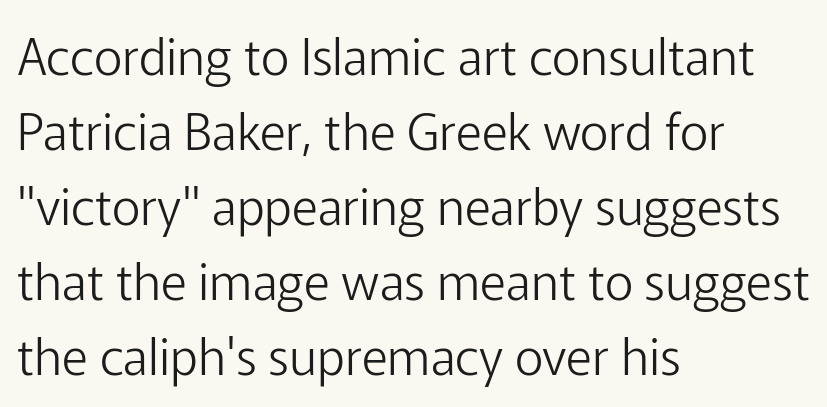
Q: Is the text bold? A: No.
Q: Is the text italic (slanted)? A: No, it is upright.
Q: Is the typeface a serif or a sans-serif typeface? A: Sans-serif.
Q: Is the text underlined? A: No.
Q: How is the paragraph aligned? A: Left-aligned.
Q: Is the spacing between letters normal or unusually wide? A: Normal.
Q: Is the spacing between lines tight, normal or loose? A: Normal.
Q: Width (condensed, normal, or wide)? A: Normal.
Q: Stroke contrast? A: Low.
Q: x-height? A: Medium.
Q: Monospaced? A: No.
